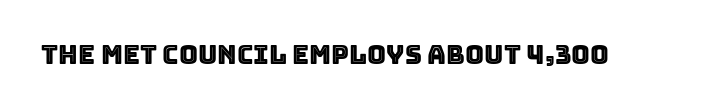
The image shows 26 px text type, upright; set normal letter spacing, not underlined.
